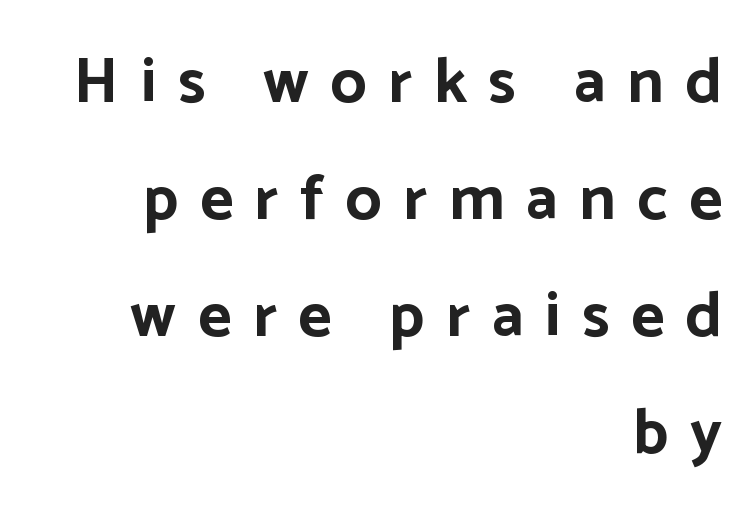
Proportional: the letters do not fall into vertical columns. Summary of weight: heavy, a full bold. Each line ends at the same right margin while the left side varies. In terms of letterform style, serifs are entirely absent. Only glyphs here, with clear space below each row.
